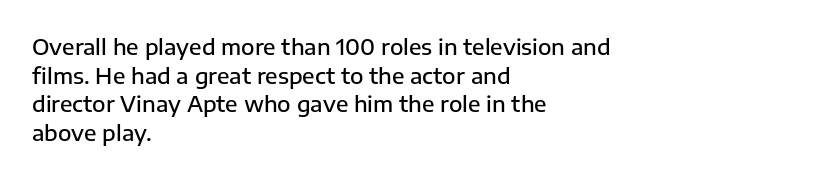
Q: Is the text bold? A: Semi-bold.
Q: Is the text italic (slanted)? A: No, it is upright.
Q: Is the text underlined? A: No.
Q: How is the paragraph aligned? A: Left-aligned.
Q: Is the spacing between letters normal or unusually wide? A: Normal.
Q: Is the spacing between lines tight, normal or loose? A: Normal.
